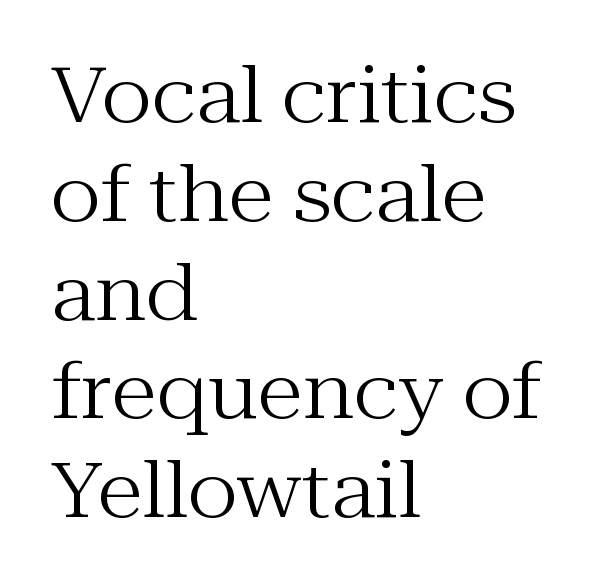
Q: Is the text bold? A: No.
Q: Is the text italic (slanted)? A: No, it is upright.
Q: Is the typeface a serif or a sans-serif typeface? A: Serif.
Q: Is the text underlined? A: No.
Q: How is the paragraph aligned? A: Left-aligned.
Q: Is the spacing between letters normal or unusually wide? A: Normal.
Q: Is the spacing between lines tight, normal or loose? A: Normal.
Q: Width (condensed, normal, or wide)? A: Normal.
Q: Stroke contrast? A: Medium.
Q: x-height? A: Medium.
Q: Monospaced? A: No.
